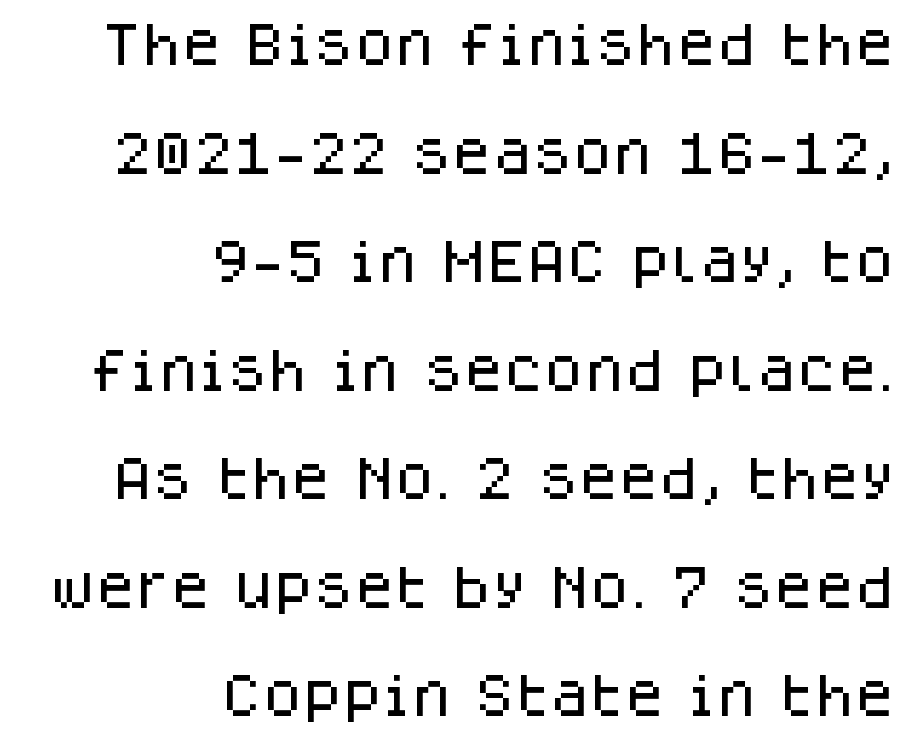
Q: Is the text italic (slanted)? A: No, it is upright.
Q: Is the typeface a serif or a sans-serif typeface? A: Sans-serif.
Q: Is the text underlined? A: No.
Q: How is the paragraph aligned? A: Right-aligned.
Q: Is the spacing between letters normal or unusually wide? A: Normal.
Q: Is the spacing between lines tight, normal or loose? A: Loose.
Q: Width (condensed, normal, or wide)? A: Normal.
Q: Stroke contrast? A: Low.
Q: x-height? A: Large.
Q: Monospaced? A: No.
